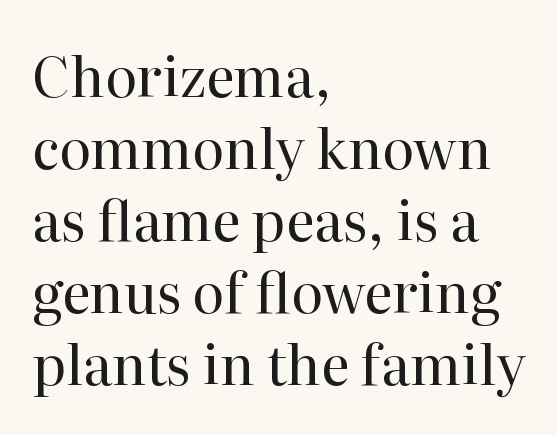
Serif or sans? Serif — the stroke terminals have little feet. Italic: no, the glyphs are upright roman. Reading down the block, your eye returns to a fixed left position each line. Horizontal bands of white between lines are of average thickness. The letterforms sit at book weight or below. The zone under the glyphs is completely vacant.
